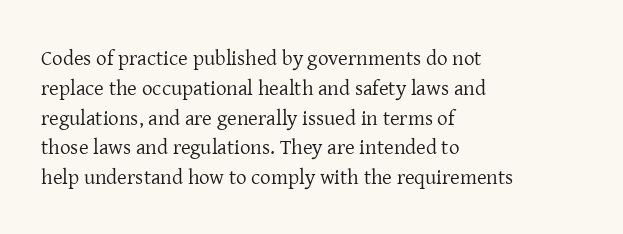
The image shows 21 px text type, upright; set left-aligned, normal line spacing (1.42x), normal letter spacing, not underlined.
